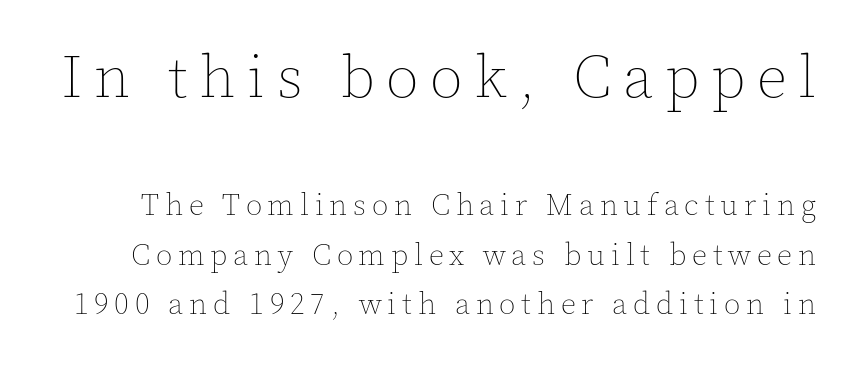
This block has exactly the height ordinary leading produces. Posture: upright roman. Quick note: underline off. The initial chunk of copy outweighs the following chunk in type size. No chunkiness to these letters — they're not bold. Proportional: the letters do not fall into vertical columns.
